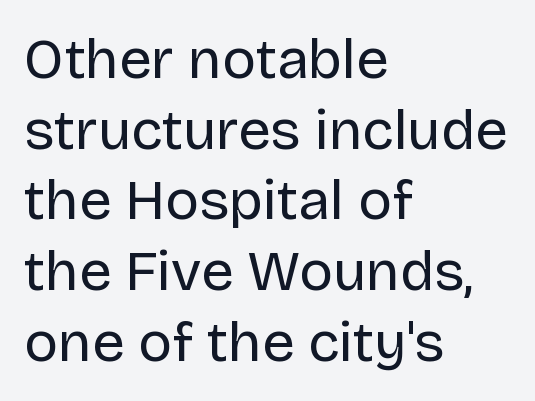
Do the characters align in a grid? No, the font is proportional. The line texture is even and compact thanks to regular tracking. Underline: absent. Observe the absence of serifs on each vertical stroke in this sample. These lines stack with their left ends in a neat column.
